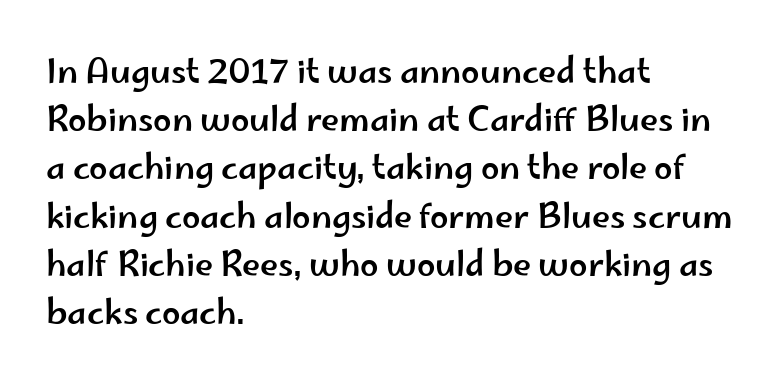
The image shows 33 px wide sans-serif type, upright; set left-aligned, normal line spacing (1.46x), normal letter spacing, not underlined; low stroke contrast and a small x-height.
